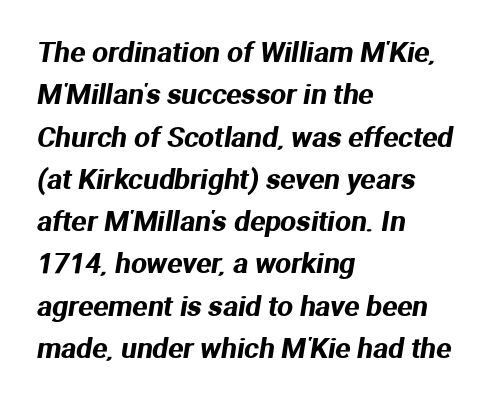
Q: Is the typeface a serif or a sans-serif typeface? A: Sans-serif.
Q: Is the text underlined? A: No.
Q: How is the paragraph aligned? A: Left-aligned.
Q: Is the spacing between letters normal or unusually wide? A: Normal.
Q: Is the spacing between lines tight, normal or loose? A: Normal.
Q: Width (condensed, normal, or wide)? A: Normal.
Q: Stroke contrast? A: Medium.
Q: x-height? A: Medium.
Q: Monospaced? A: No.
